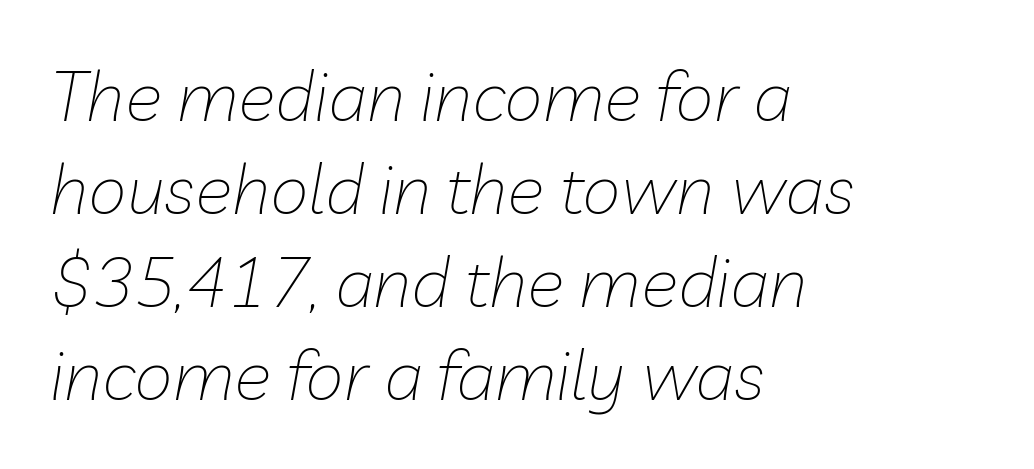
The image shows 70 px thin type, italic (leaning right); set left-aligned, normal line spacing (1.33x), normal letter spacing, not underlined; low stroke contrast and a medium x-height.
